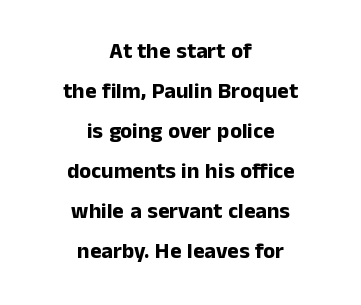
The image shows 22 px bold type, upright; set centered, line spacing 1.82x, normal letter spacing, not underlined.
